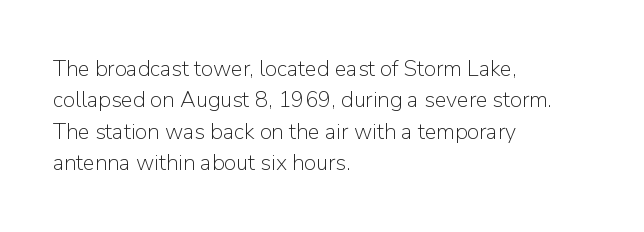
The line-height multiplier appears to be the usual default. The ragged edge is on the right, which tells us the setting is flush left. A typesetter would mark this as roman, not italic. This sample uses plain, unmodified letter spacing. No letter is thick-stroked: the sample isn't bold.
